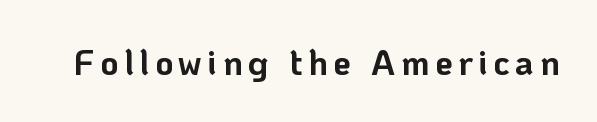
The image shows 35 px bold sans-serif type, upright; set not underlined; low stroke contrast and a medium x-height.
